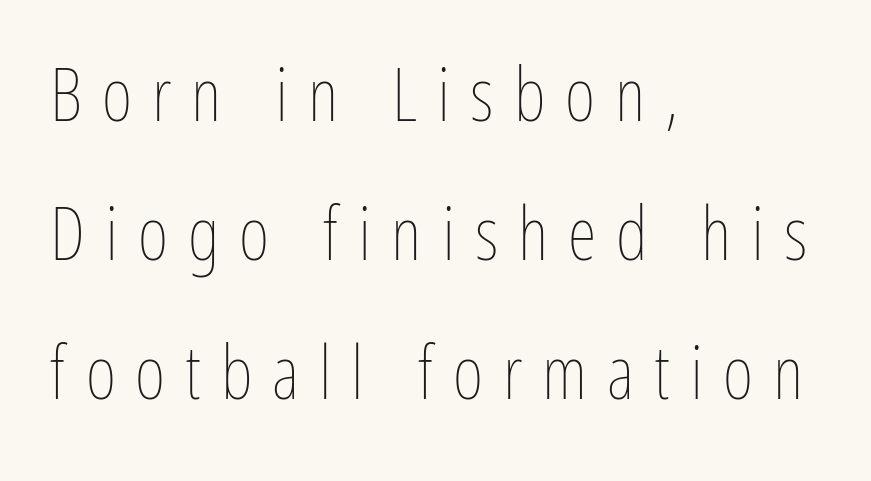
{"italic": "no", "bold": "no", "weight": "thin", "width": "condensed", "stroke_contrast": "low", "x_height": "medium", "monospaced": "no", "underline": "no", "align": "left", "line_spacing_ratio": 1.88, "letter_spacing": "wide", "letter_spacing_em": 0.27, "glyph_px": 74}
